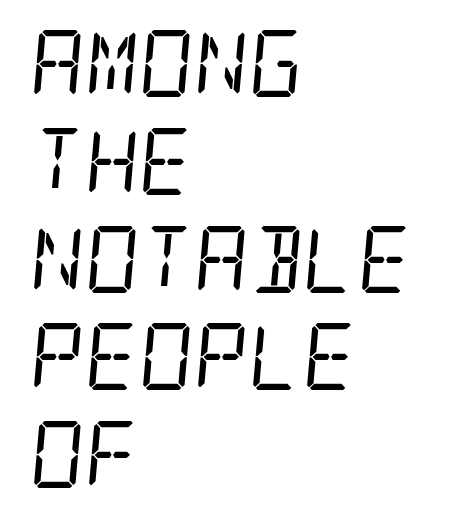
Normally led — the rows are evenly, conventionally spaced. The setting favours the left margin, as ordinary paragraphs usually do. This is oblique type, the kind used for emphasis or titles. Letters rest on an invisible, unmarked baseline. Caption: standard tracking, unaltered. Type style note: has serifs.
